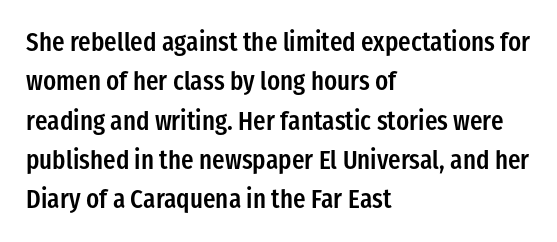
{"italic": "no", "bold": "semi", "underline": "no", "align": "left", "line_spacing": "normal", "line_spacing_ratio": 1.51, "letter_spacing": "normal", "letter_spacing_em": 0.0, "glyph_px": 26}
